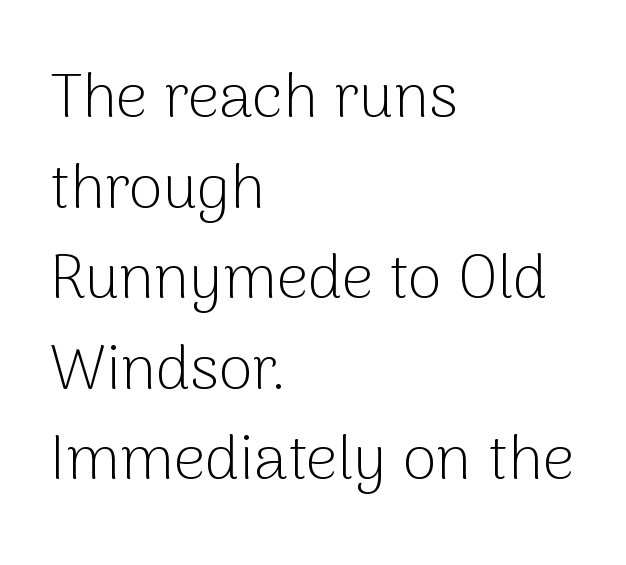
{"serif": "no", "italic": "no", "bold": "no", "weight": "light", "width": "normal", "stroke_contrast": "low", "x_height": "medium", "monospaced": "no", "underline": "no", "align": "left", "line_spacing": "normal", "line_spacing_ratio": 1.46, "letter_spacing": "normal", "letter_spacing_em": 0.0, "glyph_px": 62}
